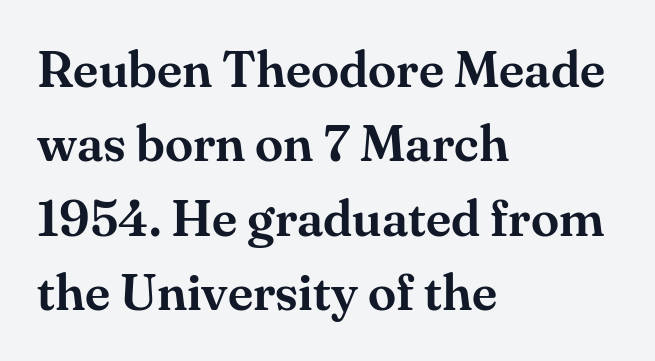
A typesetter would call this zero additional tracking. Regarding leading, the lines here are spaced in the standard way. The typesetter chose a ragged-right arrangement here. Any mark beneath the type? The region is blank.
